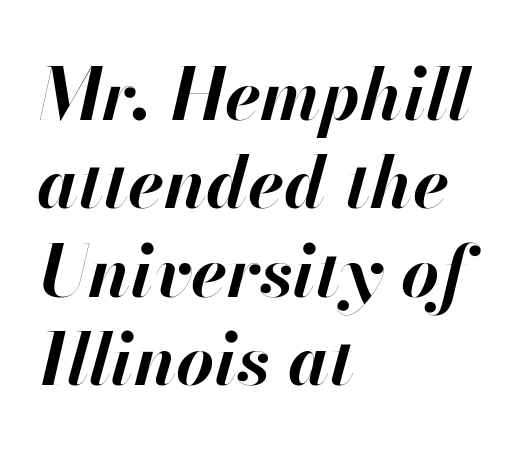
{"italic": "yes", "lean": "right", "slant_degrees": 13, "bold": "yes", "weight": "bold", "width": "normal", "stroke_contrast": "high", "x_height": "small", "monospaced": "no", "underline": "no", "align": "left", "line_spacing_ratio": 1.21, "letter_spacing": "normal", "letter_spacing_em": 0.0, "glyph_px": 73}
